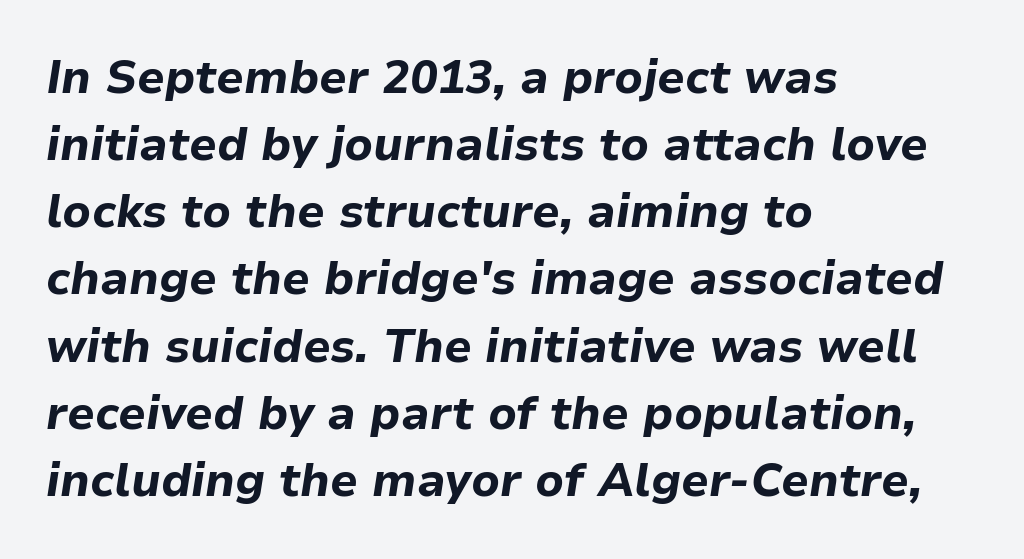
{"italic": "yes", "lean": "right", "slant_degrees": 9, "bold": "yes", "weight": "bold", "width": "normal", "stroke_contrast": "low", "x_height": "medium", "monospaced": "no", "underline": "no", "align": "left", "line_spacing": "normal", "line_spacing_ratio": 1.46, "letter_spacing": "normal", "letter_spacing_em": 0.0, "glyph_px": 46}
